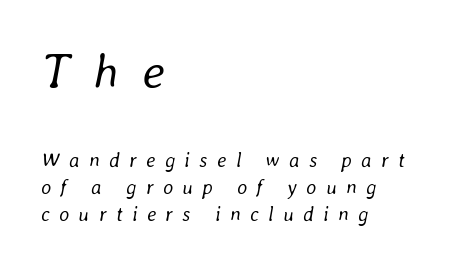
Q: Is the text bold? A: No.
Q: Is the text italic (slanted)? A: Yes, it leans right by about 8 degrees.
Q: Is the text underlined? A: No.
Q: How is the paragraph aligned? A: Left-aligned.
Q: Is the spacing between letters normal or unusually wide? A: Unusually wide.
Q: Is the spacing between lines tight, normal or loose? A: Normal.
Q: Which block of text is set in a larger size, the first (top) or the second (bottom)? A: The first (top) one.
Q: Width (condensed, normal, or wide)? A: Normal.
Q: Stroke contrast? A: Low.
Q: x-height? A: Medium.
Q: Monospaced? A: No.
